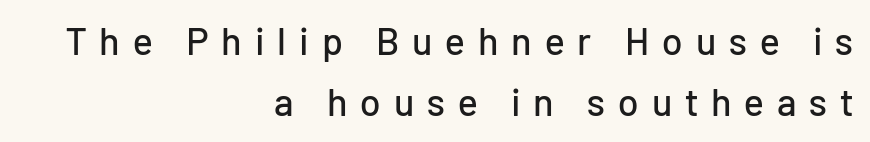
Q: Is the text italic (slanted)? A: No, it is upright.
Q: Is the typeface a serif or a sans-serif typeface? A: Sans-serif.
Q: Is the text underlined? A: No.
Q: How is the paragraph aligned? A: Right-aligned.
Q: Is the spacing between letters normal or unusually wide? A: Unusually wide.
Q: Is the spacing between lines tight, normal or loose? A: Normal.
Q: Width (condensed, normal, or wide)? A: Normal.
Q: Stroke contrast? A: Low.
Q: x-height? A: Medium.
Q: Monospaced? A: No.
